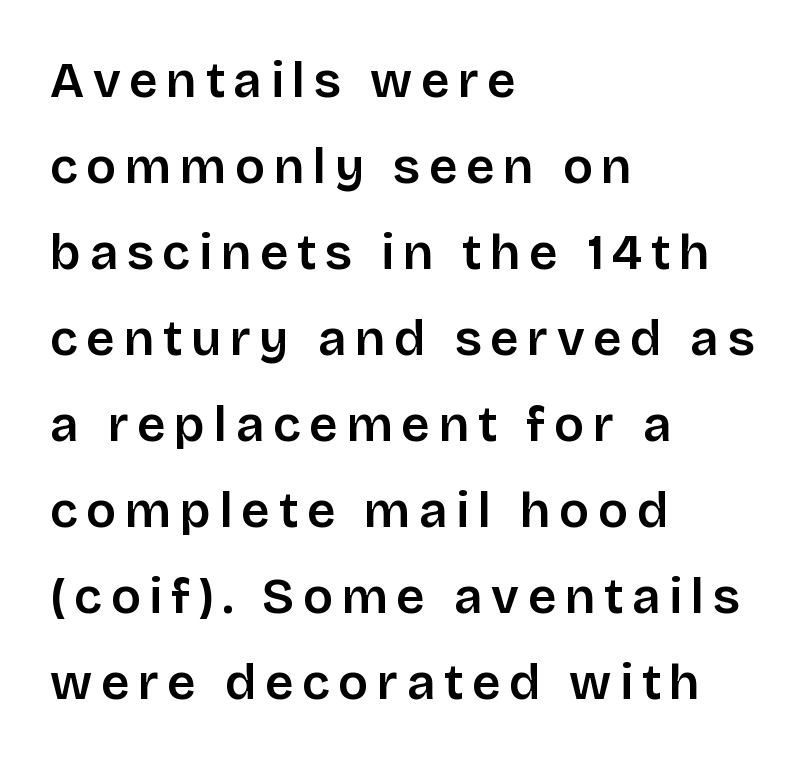
Q: Is the text bold? A: Semi-bold.
Q: Is the text italic (slanted)? A: No, it is upright.
Q: Is the typeface a serif or a sans-serif typeface? A: Sans-serif.
Q: Is the text underlined? A: No.
Q: How is the paragraph aligned? A: Left-aligned.
Q: Width (condensed, normal, or wide)? A: Normal.
Q: Stroke contrast? A: Low.
Q: x-height? A: Large.
Q: Monospaced? A: No.
